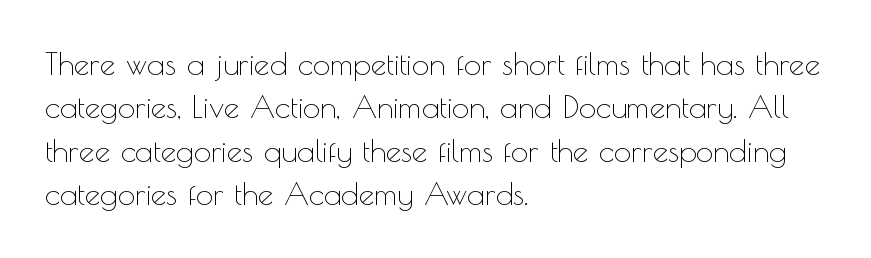
Caption: standard tracking, unaltered. Examine the stroke ends and you'll find no serifs. When letters stand straight like this, we call the style roman or upright. Leading: standard.
